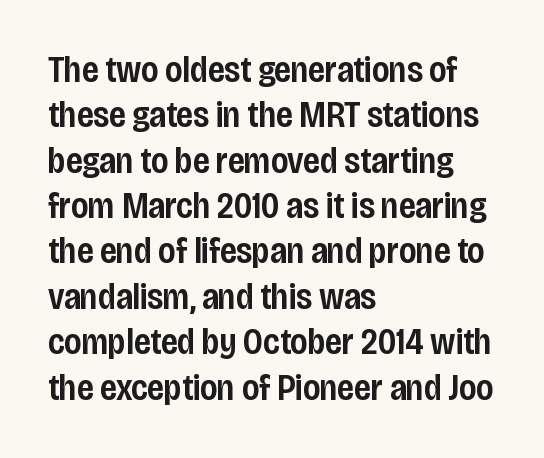
{"serif": "no", "italic": "no", "bold": "semi", "weight": "semibold", "width": "condensed", "stroke_contrast": "low", "x_height": "large", "monospaced": "no", "underline": "no", "align": "left", "line_spacing": "normal", "line_spacing_ratio": 1.26, "letter_spacing": "normal", "letter_spacing_em": 0.0, "glyph_px": 36}
